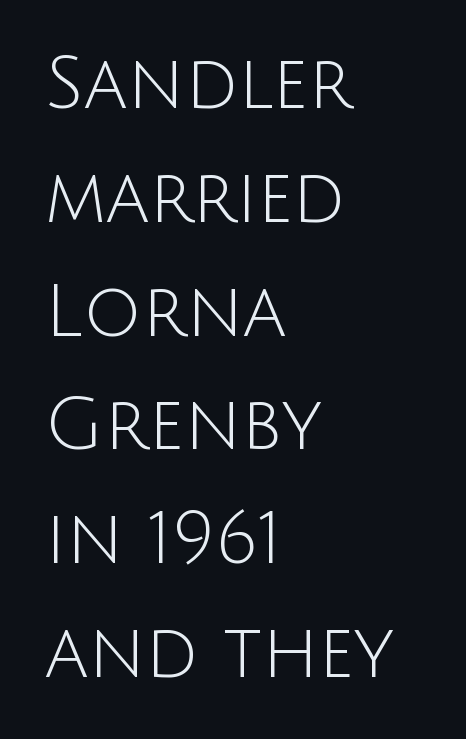
The image shows 72 px light sans-serif type, upright; set left-aligned, normal line spacing (1.58x), normal letter spacing, not underlined; low stroke contrast and a large x-height.
